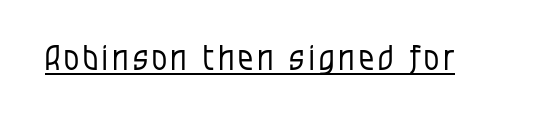
The specimen reads as upright at a glance. No extra ink here — the face is not bold. Varying glyph widths throughout — classic text-font behaviour. Beneath each row of characters lies a ruled line. Look at the bottom of the vertical strokes: they stop flat, with no serifs.
